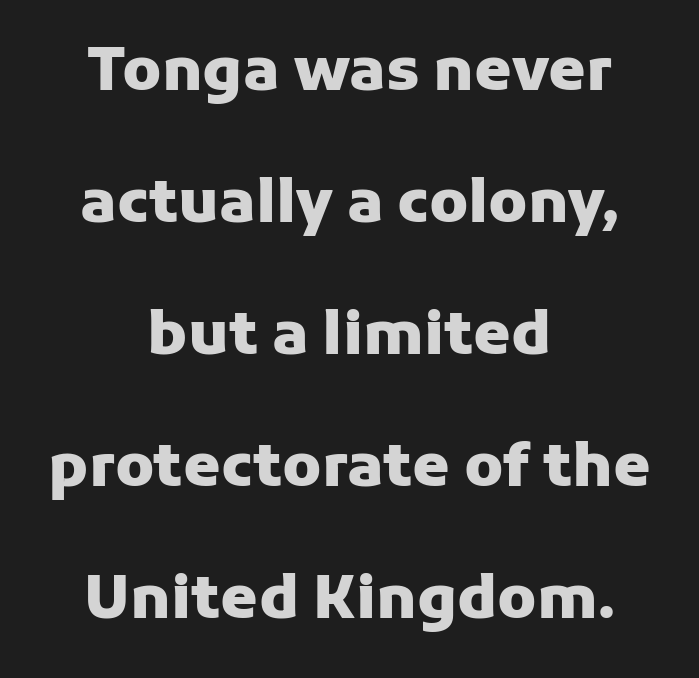
The image shows 60 px heavy sans-serif type, upright; set centered, loose line spacing (2.2x), normal letter spacing, not underlined; low stroke contrast and a medium x-height.
